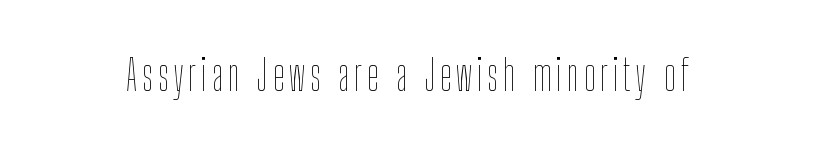
{"italic": "no", "bold": "no", "weight": "thin", "width": "condensed", "stroke_contrast": "low", "x_height": "medium", "monospaced": "no", "underline": "no", "glyph_px": 42}
